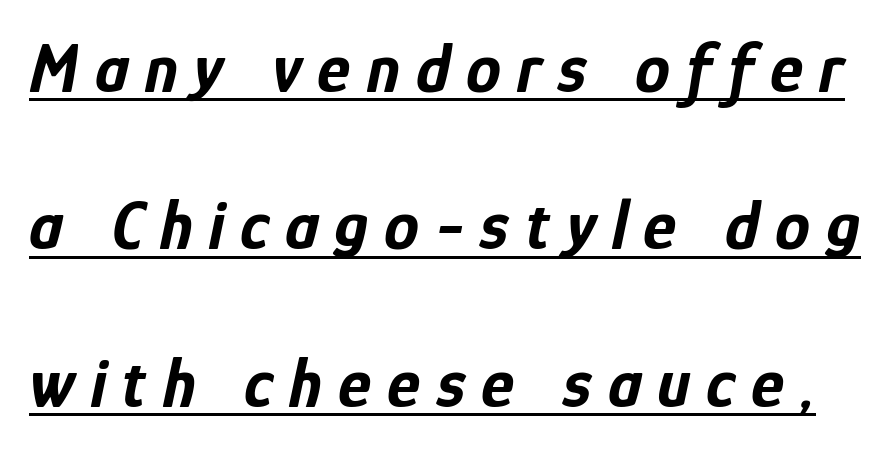
The image shows 70 px bold, condensed type, italic (leaning right); set loose line spacing (2.25x), unusually wide letter spacing (+0.23 em), underlined; low stroke contrast and a medium x-height.
